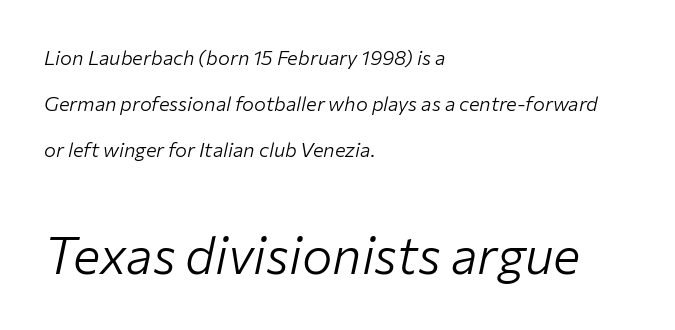
{"italic": "yes", "lean": "right", "slant_degrees": 12, "bold": "no", "weight": "light", "width": "normal", "stroke_contrast": "low", "x_height": "medium", "monospaced": "no", "underline": "no", "align": "left", "line_spacing": "loose", "line_spacing_ratio": 2.29, "letter_spacing": "normal", "letter_spacing_em": 0.0, "larger_block": "second", "size_ratio": 2.55, "glyph_px": 51}
